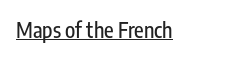
{"italic": "no", "underline": "yes", "letter_spacing": "normal", "letter_spacing_em": 0.0, "glyph_px": 21}
